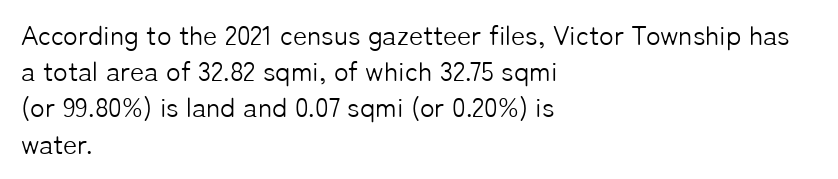
The image shows 27 px text type, upright; set left-aligned, normal line spacing (1.34x), normal letter spacing, not underlined.
